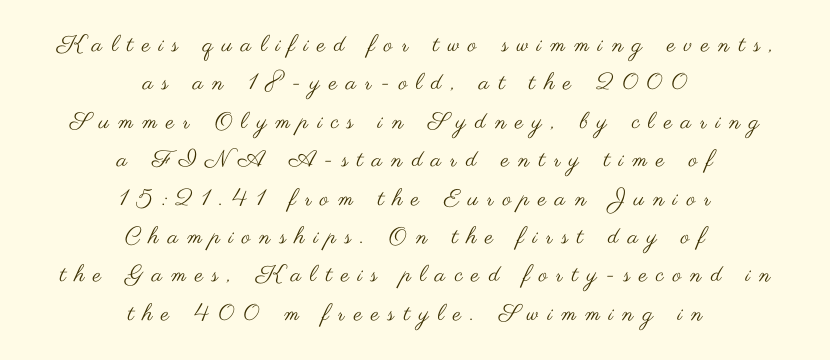
{"bold": "no", "underline": "no", "align": "center", "line_spacing": "normal", "line_spacing_ratio": 1.67, "letter_spacing": "wide", "letter_spacing_em": 0.39, "glyph_px": 23}
